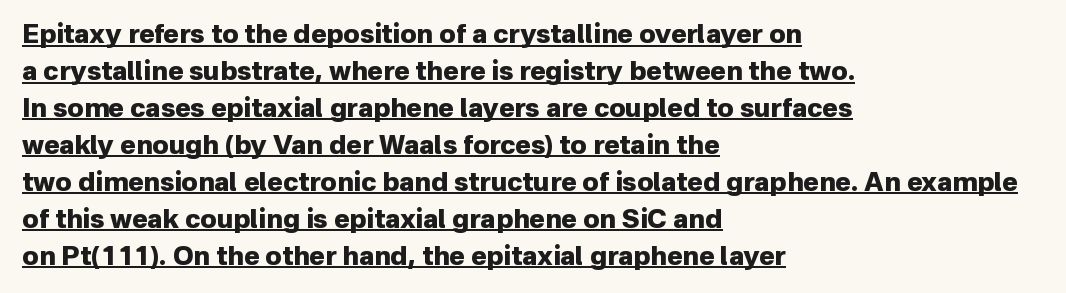
Q: Is the text bold? A: Yes.
Q: Is the text italic (slanted)? A: No, it is upright.
Q: Is the text underlined? A: Yes.
Q: How is the paragraph aligned? A: Left-aligned.
Q: Is the spacing between letters normal or unusually wide? A: Normal.
Q: Is the spacing between lines tight, normal or loose? A: Normal.
